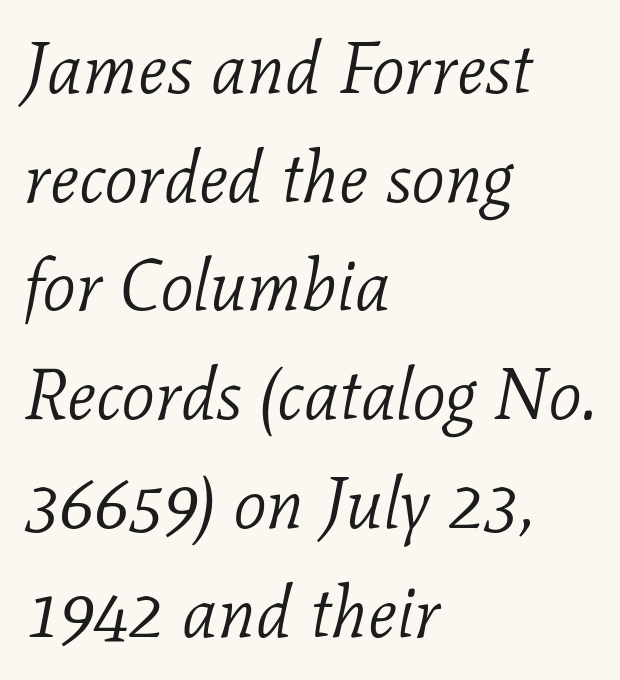
A typesetter would call this zero additional tracking. A typesetter would call this leading conventional body-copy spacing. The typeface chosen for these lines features serifs. Is the block centered? No — it sits flush against the left margin.
